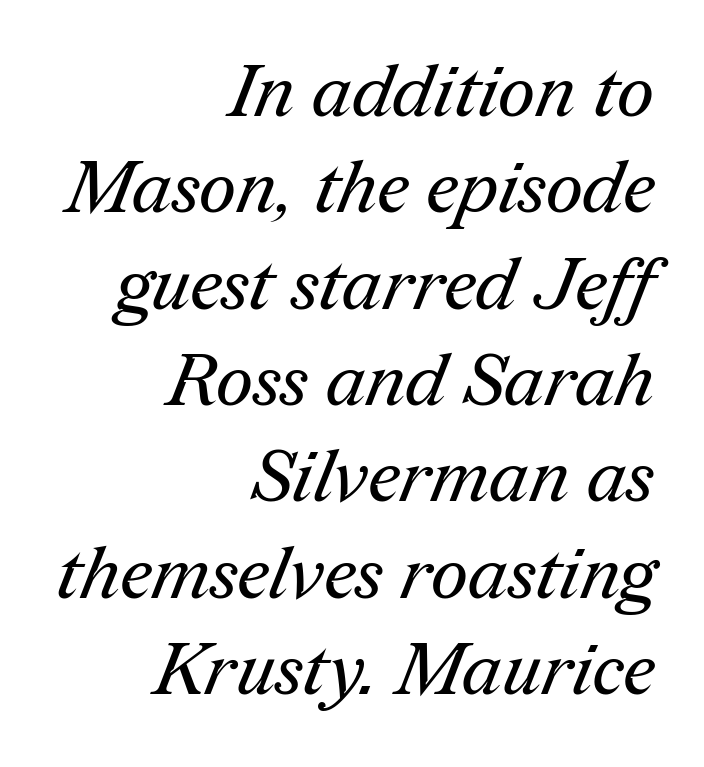
The image shows 73 px regular-weight serif type; set right-aligned, normal line spacing (1.32x), normal letter spacing, not underlined; medium stroke contrast and a medium x-height.
